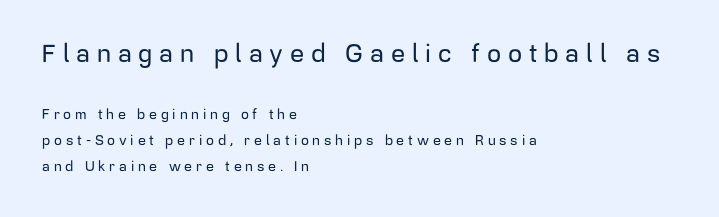
Q: Is the text italic (slanted)? A: No, it is upright.
Q: Is the text underlined? A: No.
Q: How is the paragraph aligned? A: Left-aligned.
Q: Is the spacing between letters normal or unusually wide? A: Unusually wide.
Q: Which block of text is set in a larger size, the first (top) or the second (bottom)? A: The first (top) one.
